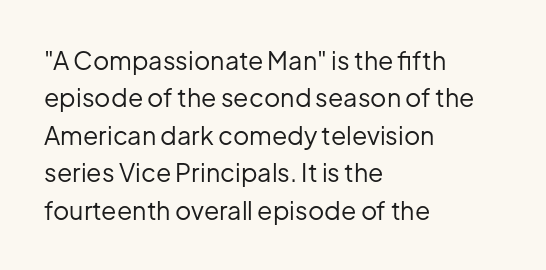
{"italic": "no", "bold": "no", "underline": "no", "align": "left", "line_spacing": "normal", "line_spacing_ratio": 1.5, "letter_spacing": "normal", "letter_spacing_em": 0.0, "glyph_px": 25}
